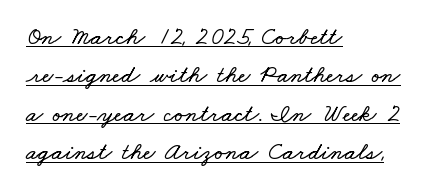
Q: Is the text underlined? A: Yes.
Q: How is the paragraph aligned? A: Left-aligned.
Q: Is the spacing between letters normal or unusually wide? A: Normal.
Q: Is the spacing between lines tight, normal or loose? A: Normal.
